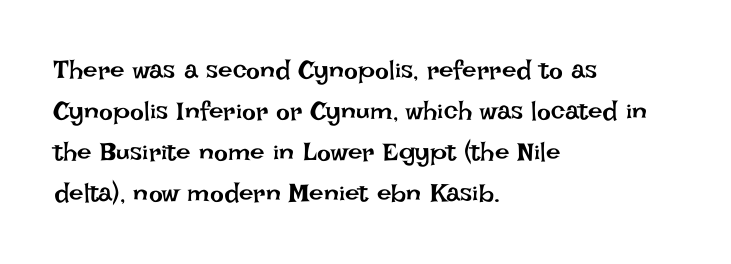
Q: Is the text bold? A: No.
Q: Is the text italic (slanted)? A: No, it is upright.
Q: Is the text underlined? A: No.
Q: How is the paragraph aligned? A: Left-aligned.
Q: Is the spacing between letters normal or unusually wide? A: Normal.
Q: Is the spacing between lines tight, normal or loose? A: Normal.
